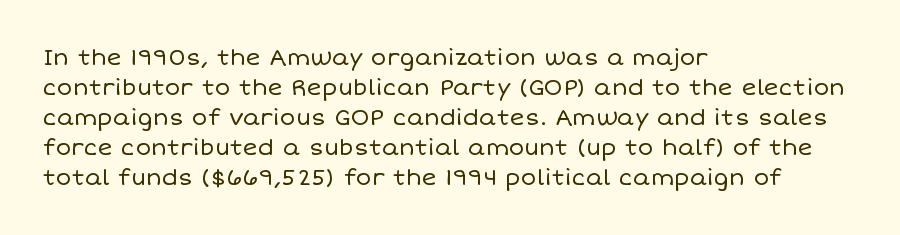
Q: Is the text bold? A: No.
Q: Is the text italic (slanted)? A: No, it is upright.
Q: Is the text underlined? A: No.
Q: How is the paragraph aligned? A: Left-aligned.
Q: Is the spacing between letters normal or unusually wide? A: Normal.
Q: Is the spacing between lines tight, normal or loose? A: Normal.
